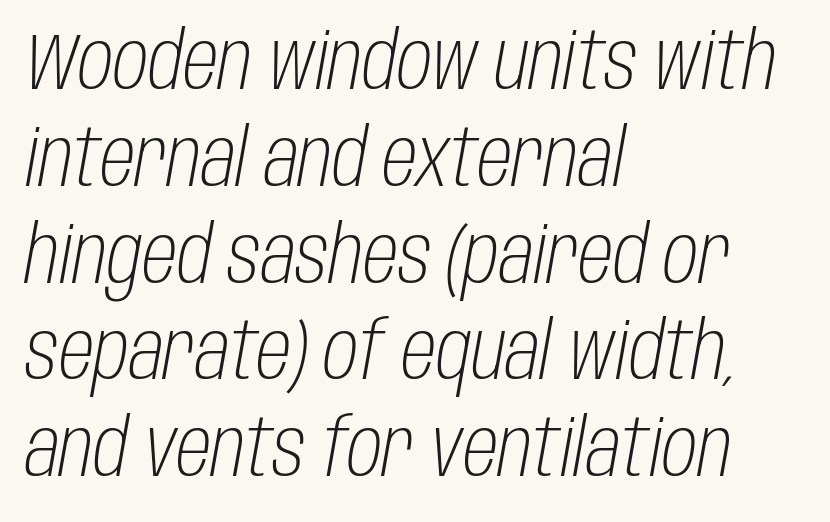
Each row of text sits above clean, open space. Compared with typical body copy, the letter spacing here is the same. Does the copy run flush right? No — it runs flush left. The passage shown is typed in a proportional face where columns would drift.
